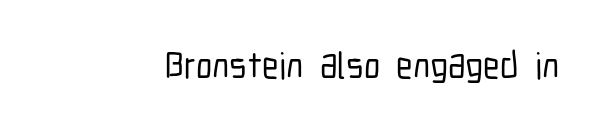
{"serif": "no", "italic": "no", "width": "condensed", "stroke_contrast": "low", "x_height": "medium", "monospaced": "no", "underline": "no", "letter_spacing": "normal", "letter_spacing_em": 0.0, "glyph_px": 37}
